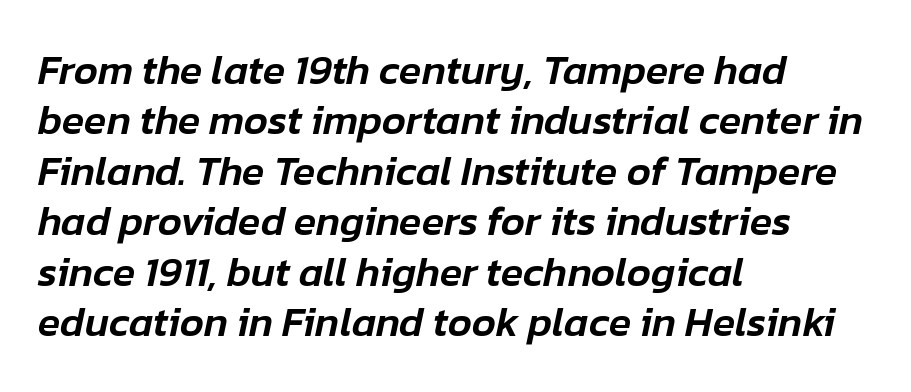
Q: Is the text italic (slanted)? A: Yes, it leans right by about 12 degrees.
Q: Is the text underlined? A: No.
Q: How is the paragraph aligned? A: Left-aligned.
Q: Is the spacing between letters normal or unusually wide? A: Normal.
Q: Width (condensed, normal, or wide)? A: Normal.
Q: Stroke contrast? A: Low.
Q: x-height? A: Medium.
Q: Monospaced? A: No.
